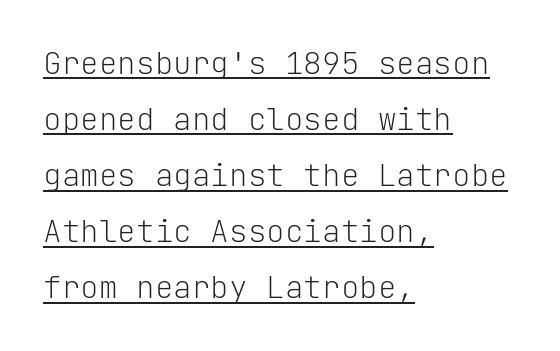
Standard letterfit; no display-style spreading of the glyphs. Italic? Not at all — the glyphs are vertical. The ragged edge is on the right, which tells us the setting is flush left. Every word sits above its own underline. The face used here is monospaced, like something from a code editor. Heft: none added — not bold.
